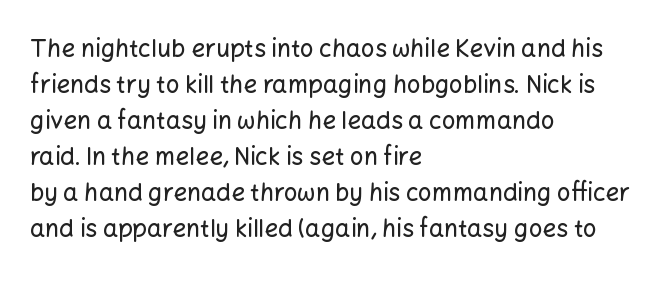
The image shows 24 px text type, upright; set left-aligned, normal line spacing (1.5x), normal letter spacing, not underlined.
